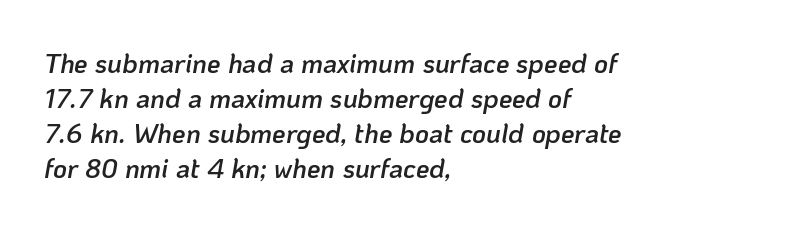
A somewhat darkened texture: the type is semibold rather than bold. Each new line begins a customary step beneath the previous one. Each word holds together tightly as a unit, with standard inter-letter gaps. The lines are quadded left. This is oblique type, the kind used for emphasis or titles. This rendering features lettering with no underline.
